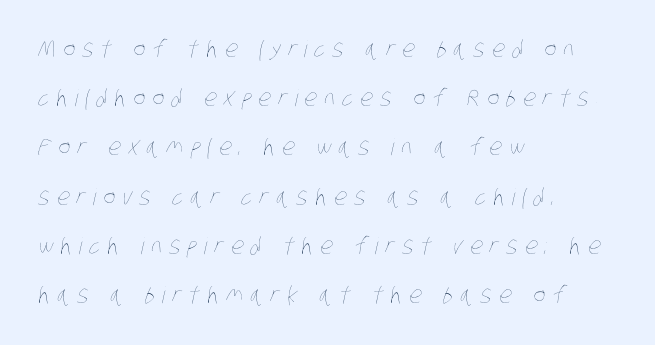
{"bold": "no", "underline": "no", "align": "left", "line_spacing": "loose", "line_spacing_ratio": 2.14, "letter_spacing": "wide", "letter_spacing_em": 0.31, "glyph_px": 23}
